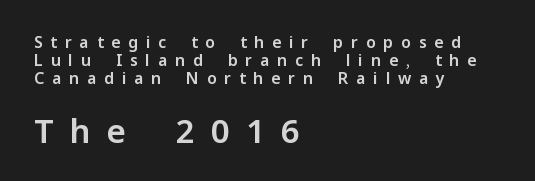
Interline gaps are noticeably narrow in this sample. The letters are spread apart with noticeably loose tracking. The specimen omits any rule beneath the text block's lines. The lines in this sample share a left origin and differ only in where they stop. Spacing verdict: proportional, widths tailored to each character. The lettering stays uniformly vertical, giving the passage a roman look.
